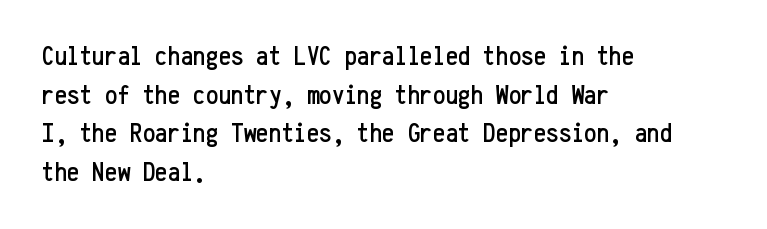
{"serif": "no", "italic": "no", "width": "condensed", "stroke_contrast": "low", "x_height": "medium", "monospaced": "yes", "underline": "no", "align": "left", "line_spacing": "normal", "line_spacing_ratio": 1.38, "letter_spacing": "normal", "letter_spacing_em": 0.0, "glyph_px": 28}
